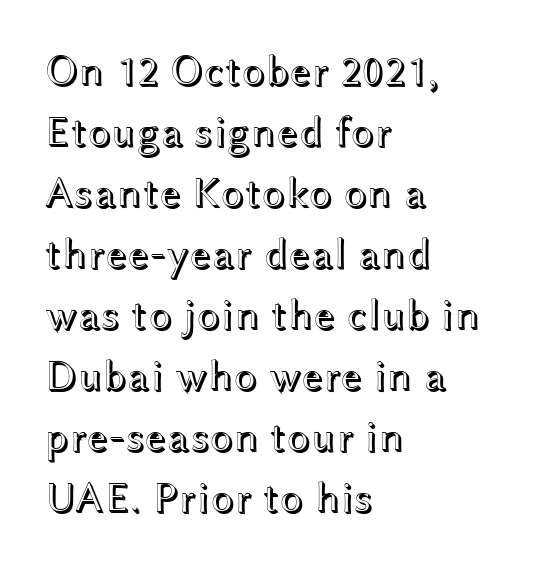
The specimen omits any rule beneath the text block's lines. The face used here is rendered with its standard letterfit. A roman cut, with each character standing at attention. The leading is moderate, giving the passage an even texture. Character widths vary here, with narrow letters taking less room than wide ones. Is the block centered? No — it sits flush against the left margin.
